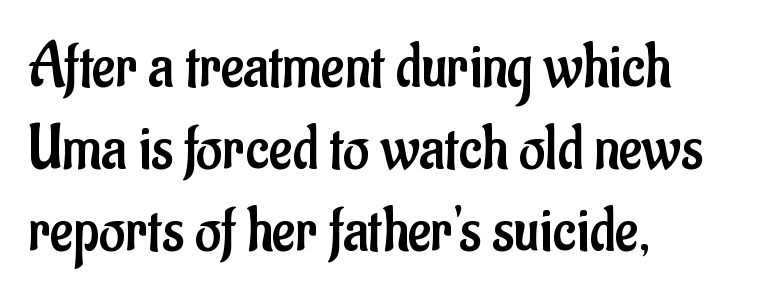
Looks like regular typesetting: each glyph gets only the width it needs. The rendering uses a moderate line-height, typical for paragraphs. The text was rendered using a sans face with plain stroke endings. The setting favours the left margin, as ordinary paragraphs usually do. Nobody touched the tracking dial on this one. No chunkiness to these letters — they're not bold.
